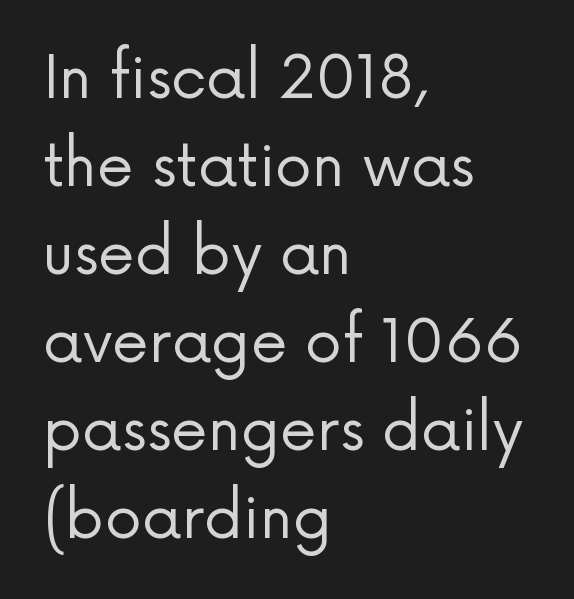
Posture: upright roman. Proportional: the letters do not fall into vertical columns. The passage shown is typeset with a sans-serif family. Horizontal bands of white between lines are of average thickness.
